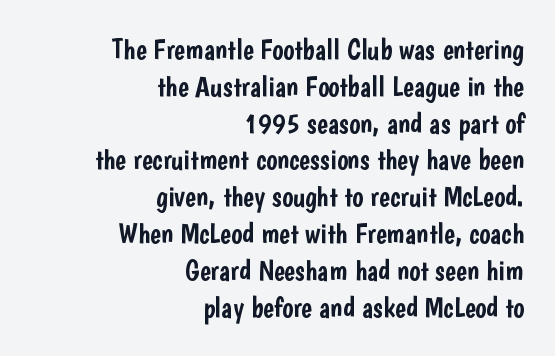
{"serif": "no", "italic": "no", "width": "condensed", "stroke_contrast": "low", "x_height": "medium", "monospaced": "no", "underline": "no", "align": "right", "line_spacing": "normal", "line_spacing_ratio": 1.27, "letter_spacing": "normal", "letter_spacing_em": 0.0, "glyph_px": 29}
